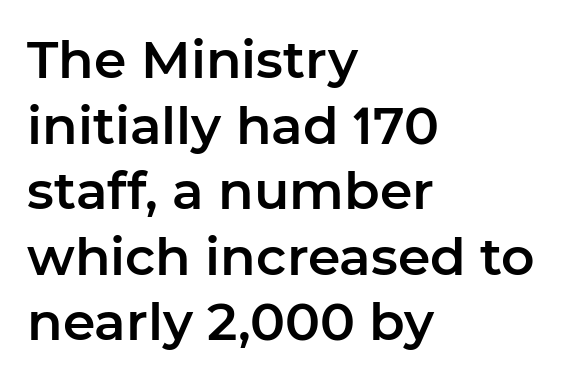
The image shows 52 px sans-serif type, upright; set left-aligned, normal line spacing (1.26x), normal letter spacing, not underlined; low stroke contrast and a medium x-height.
